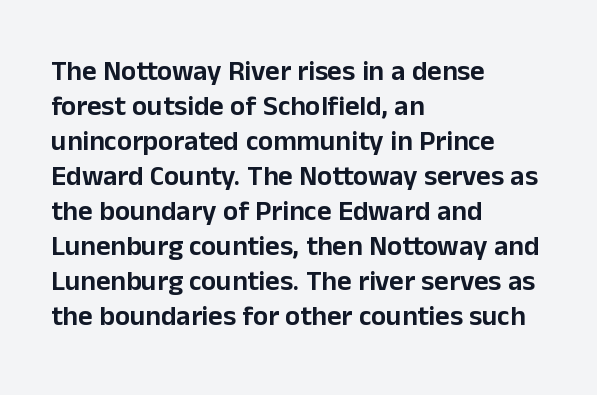
{"serif": "no", "italic": "no", "width": "normal", "stroke_contrast": "low", "x_height": "medium", "monospaced": "no", "underline": "no", "align": "left", "line_spacing": "normal", "line_spacing_ratio": 1.25, "letter_spacing": "normal", "letter_spacing_em": 0.0, "glyph_px": 28}
